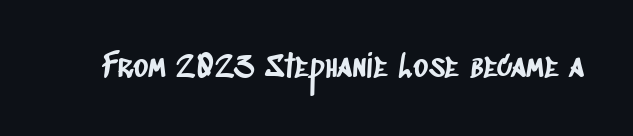
The image shows 32 px condensed sans-serif type; set normal letter spacing, not underlined; low stroke contrast and a large x-height.
